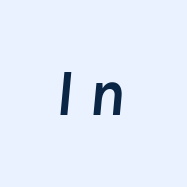
The image shows 65 px semibold type, italic (leaning right); set unusually wide letter spacing (+0.24 em), not underlined; low stroke contrast and a medium x-height.
